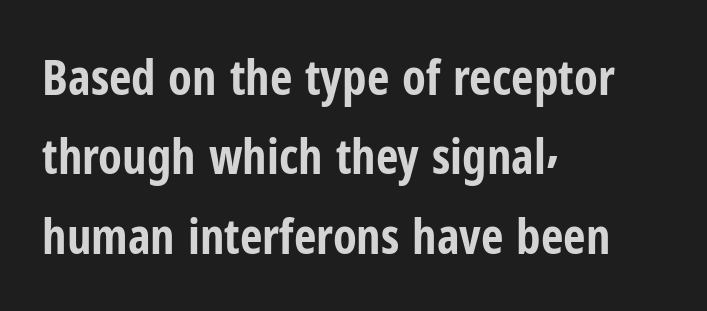
{"serif": "no", "italic": "no", "bold": "yes", "weight": "bold", "width": "condensed", "stroke_contrast": "low", "x_height": "medium", "monospaced": "no", "underline": "no", "align": "left", "line_spacing": "normal", "line_spacing_ratio": 1.62, "letter_spacing": "normal", "letter_spacing_em": 0.0, "glyph_px": 49}
